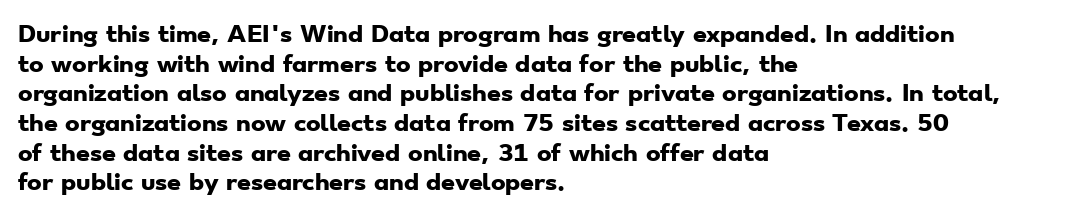
Q: Is the text bold? A: Yes.
Q: Is the text underlined? A: No.
Q: How is the paragraph aligned? A: Left-aligned.
Q: Is the spacing between letters normal or unusually wide? A: Normal.
Q: Is the spacing between lines tight, normal or loose? A: Normal.
